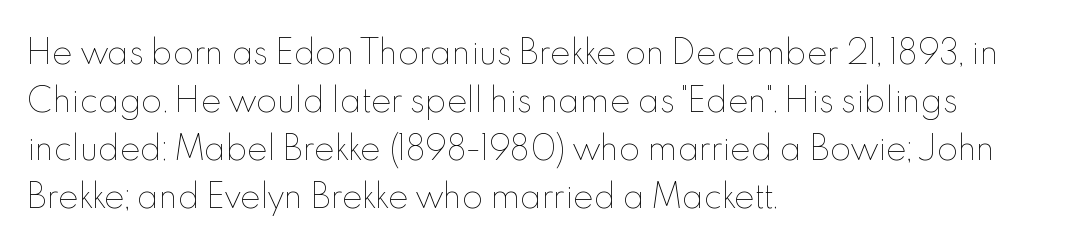
The image shows 31 px thin type, upright; set left-aligned, normal line spacing (1.55x), normal letter spacing, not underlined; a small x-height.
